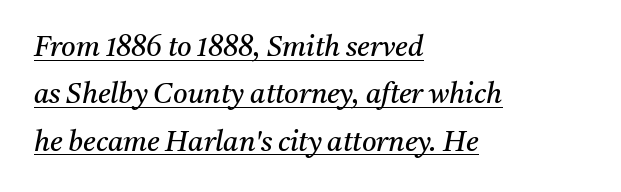
The image shows 28 px regular-weight serif type, italic (leaning right); set left-aligned, normal line spacing (1.69x), normal letter spacing, underlined; medium stroke contrast and a medium x-height.
